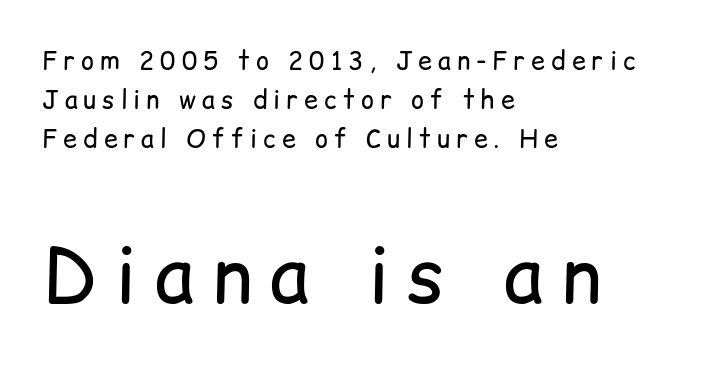
The image shows 76 px regular-weight sans-serif type, upright; set left-aligned, normal line spacing (1.57x), unusually wide letter spacing (+0.24 em), not underlined; the second (bottom) block is 3.04x larger; low stroke contrast and a medium x-height.
